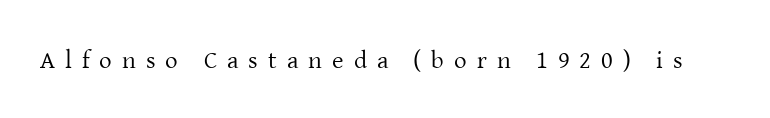
Q: Is the text bold? A: No.
Q: Is the text italic (slanted)? A: No, it is upright.
Q: Is the text underlined? A: No.
Q: Is the spacing between letters normal or unusually wide? A: Unusually wide.
